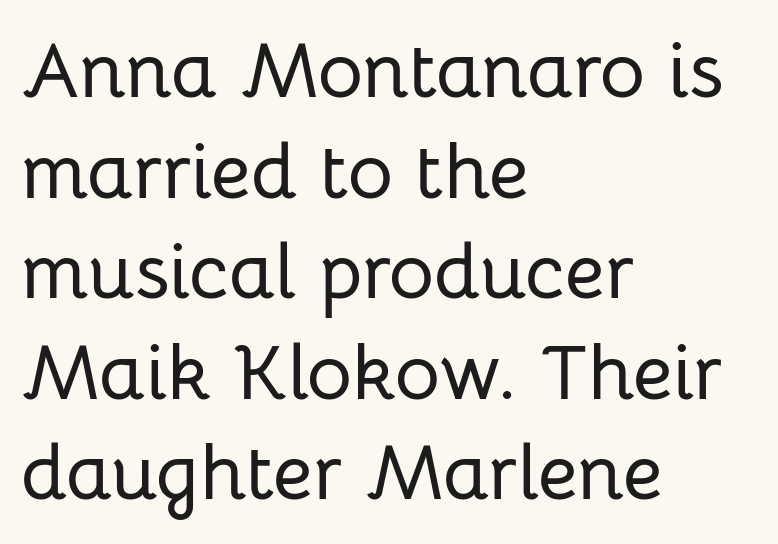
{"serif": "no", "italic": "no", "width": "normal", "stroke_contrast": "low", "x_height": "medium", "monospaced": "no", "underline": "no", "align": "left", "line_spacing": "normal", "line_spacing_ratio": 1.29, "letter_spacing": "normal", "letter_spacing_em": 0.0, "glyph_px": 78}
